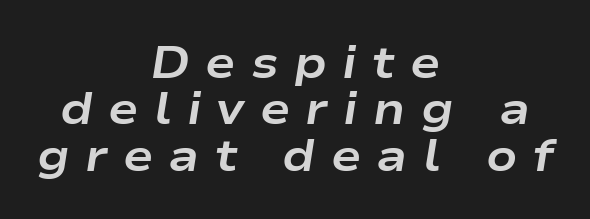
{"italic": "yes", "lean": "right", "slant_degrees": 9, "bold": "yes", "weight": "bold", "width": "wide", "stroke_contrast": "low", "x_height": "medium", "monospaced": "no", "underline": "no", "align": "center", "line_spacing": "tight", "line_spacing_ratio": 1.03, "letter_spacing": "wide", "letter_spacing_em": 0.34, "glyph_px": 45}
